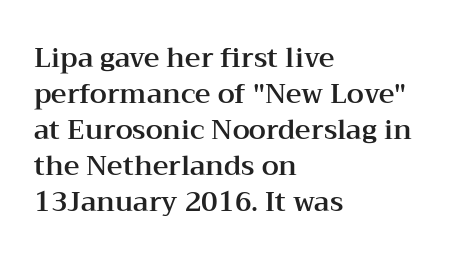
Q: Is the text italic (slanted)? A: No, it is upright.
Q: Is the text underlined? A: No.
Q: How is the paragraph aligned? A: Left-aligned.
Q: Is the spacing between letters normal or unusually wide? A: Normal.
Q: Is the spacing between lines tight, normal or loose? A: Normal.
